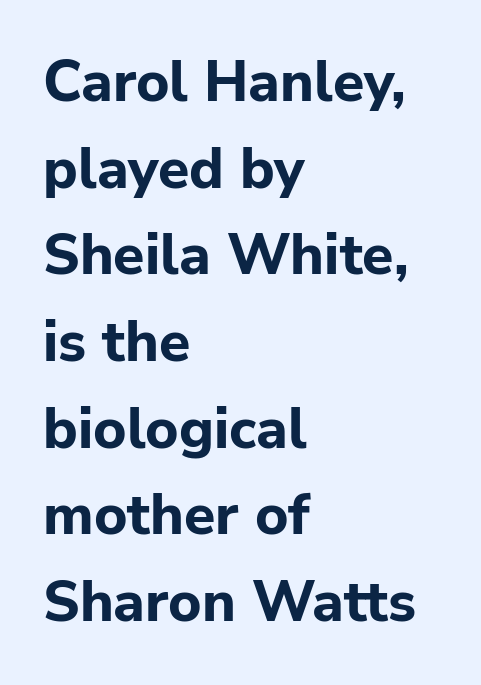
Heavy-handed strokes throughout: this text is bold. Notice how the stems are strictly vertical — no italics here. Anything drawn beneath the words? Only blank space. Serifs: no, the terminals of the letterforms are clean.
